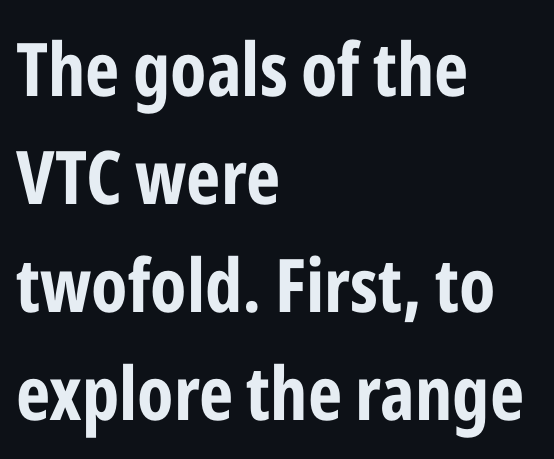
{"serif": "no", "italic": "no", "bold": "yes", "weight": "bold", "width": "condensed", "stroke_contrast": "low", "x_height": "medium", "monospaced": "no", "underline": "no", "align": "left", "line_spacing": "normal", "line_spacing_ratio": 1.46, "letter_spacing": "normal", "letter_spacing_em": 0.0, "glyph_px": 74}
